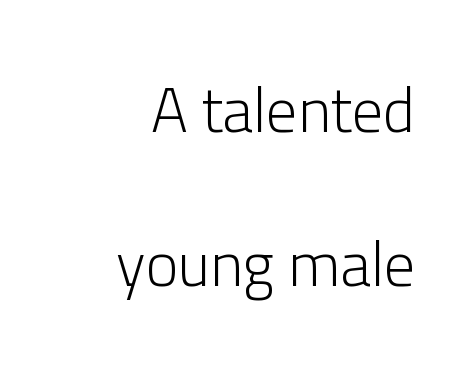
Standard letterfit; no display-style spreading of the glyphs. Posture: vertical. The face used here is proportionally spaced, like ordinary book or web type. Quick note: interline space is abundant.
